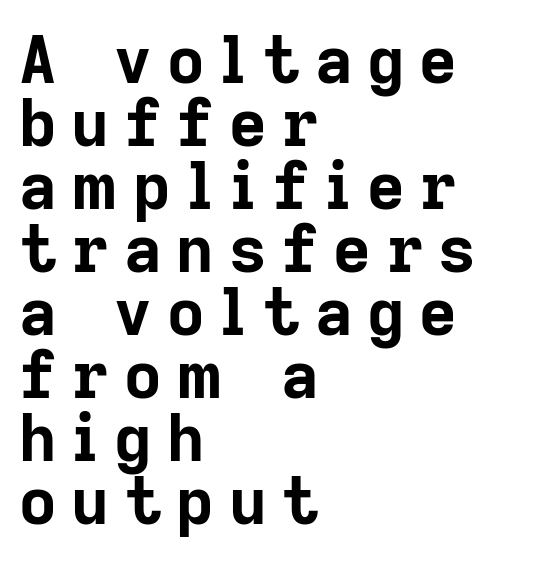
The image shows 65 px bold sans-serif type, upright; set left-aligned, tight line spacing (0.97x), unusually wide letter spacing (+0.23 em), not underlined; low stroke contrast and a medium x-height.
